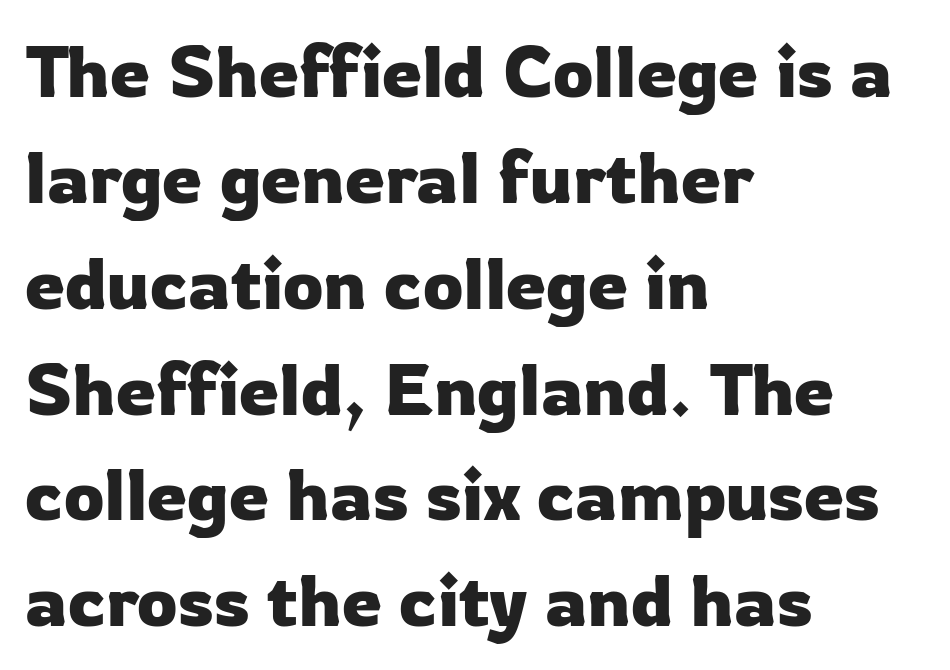
{"serif": "no", "italic": "no", "width": "normal", "stroke_contrast": "low", "x_height": "medium", "monospaced": "no", "underline": "no", "align": "left", "line_spacing": "normal", "line_spacing_ratio": 1.47, "letter_spacing": "normal", "letter_spacing_em": 0.0, "glyph_px": 72}
